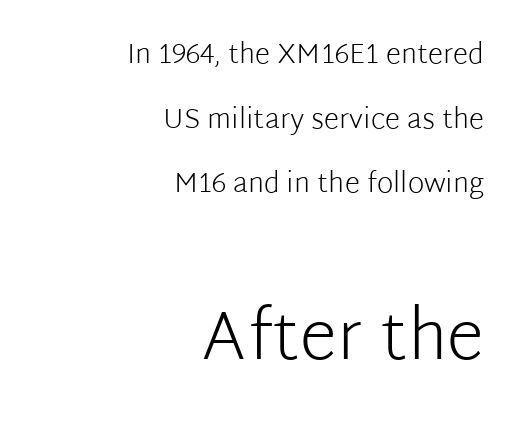
{"serif": "no", "italic": "no", "bold": "no", "weight": "light", "width": "normal", "stroke_contrast": "low", "x_height": "medium", "monospaced": "no", "underline": "no", "align": "right", "line_spacing": "loose", "line_spacing_ratio": 2.31, "letter_spacing": "normal", "letter_spacing_em": 0.0, "larger_block": "second", "size_ratio": 2.46, "glyph_px": 69}
